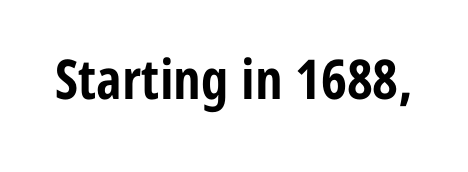
The image shows 55 px bold, condensed sans-serif type, upright; set normal letter spacing, not underlined; low stroke contrast and a medium x-height.
